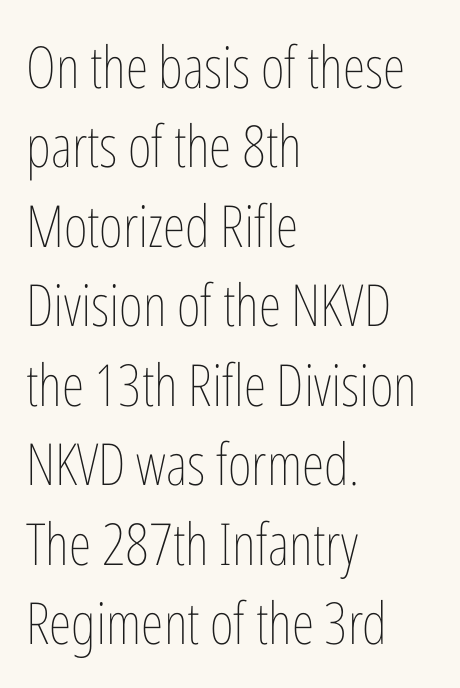
Q: Is the text bold? A: No.
Q: Is the text italic (slanted)? A: No, it is upright.
Q: Is the text underlined? A: No.
Q: How is the paragraph aligned? A: Left-aligned.
Q: Is the spacing between letters normal or unusually wide? A: Normal.
Q: Is the spacing between lines tight, normal or loose? A: Normal.
Q: Width (condensed, normal, or wide)? A: Condensed.
Q: Stroke contrast? A: Low.
Q: x-height? A: Medium.
Q: Monospaced? A: No.
